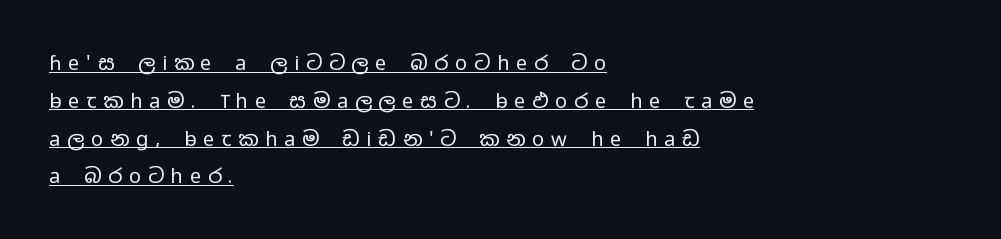
Q: Is the text bold? A: No.
Q: Is the text italic (slanted)? A: No, it is upright.
Q: Is the text underlined? A: Yes.
Q: How is the paragraph aligned? A: Left-aligned.
Q: Is the spacing between letters normal or unusually wide? A: Unusually wide.
